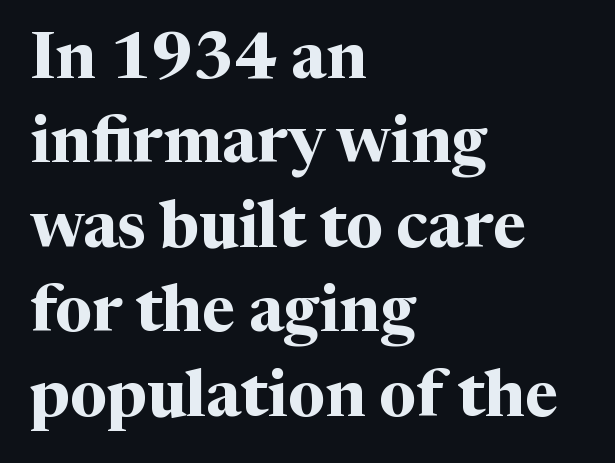
{"serif": "yes", "italic": "no", "bold": "yes", "weight": "bold", "width": "normal", "stroke_contrast": "medium", "x_height": "medium", "monospaced": "no", "underline": "no", "align": "left", "line_spacing": "normal", "line_spacing_ratio": 1.32, "letter_spacing": "normal", "letter_spacing_em": 0.0, "glyph_px": 64}
